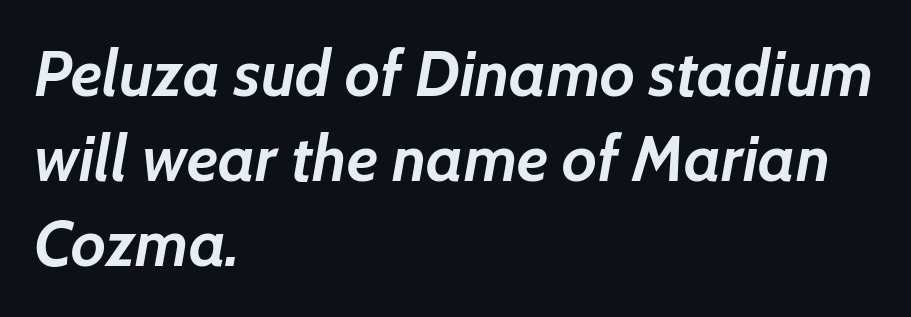
Q: Is the text bold? A: Yes.
Q: Is the text italic (slanted)? A: Yes, it leans right by about 7 degrees.
Q: Is the text underlined? A: No.
Q: How is the paragraph aligned? A: Left-aligned.
Q: Is the spacing between letters normal or unusually wide? A: Normal.
Q: Is the spacing between lines tight, normal or loose? A: Normal.
Q: Width (condensed, normal, or wide)? A: Normal.
Q: Stroke contrast? A: Low.
Q: x-height? A: Medium.
Q: Monospaced? A: No.
